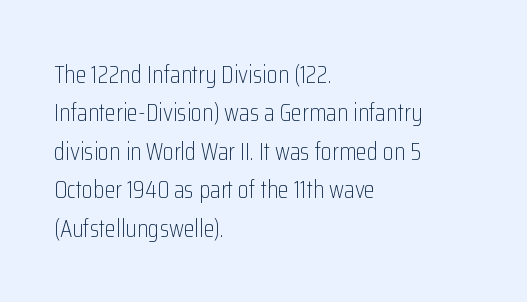
The image shows 25 px text type, upright; set left-aligned, normal line spacing (1.54x), normal letter spacing, not underlined.
